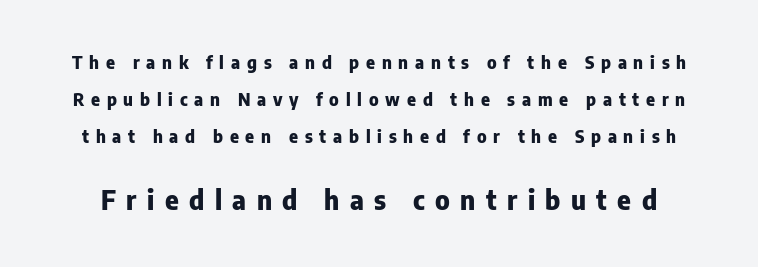
The image shows 26 px bold type, upright; set loose line spacing (2.18x), unusually wide letter spacing (+0.4 em), not underlined; the second (bottom) block is 1.53x larger.
